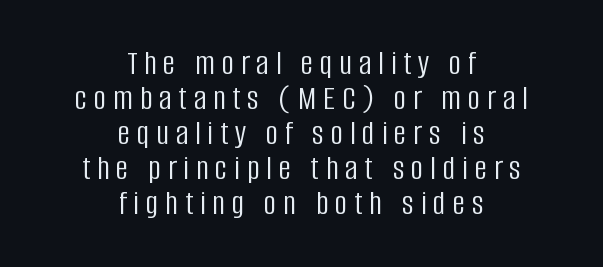
Does the type have serifs? No, each stem ends abruptly. Characters remain perfectly vertical along every line. Only glyphs here, with clear space below each row. Weight: not bold — regular or lighter. Note the varied advance widths — an 'i' is clearly narrower than an 'm'.
